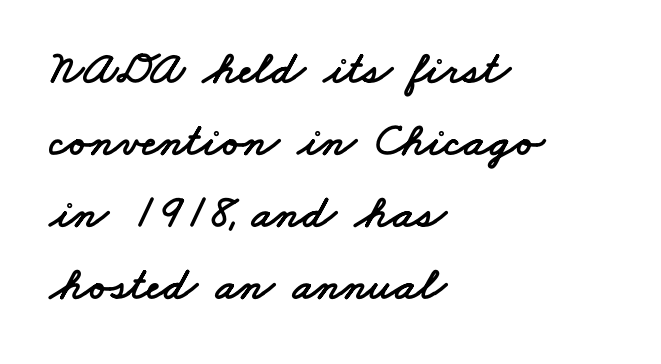
{"serif": "no", "width": "wide", "stroke_contrast": "low", "x_height": "small", "monospaced": "no", "underline": "no", "align": "left", "line_spacing": "normal", "line_spacing_ratio": 1.53, "letter_spacing": "normal", "letter_spacing_em": 0.0, "glyph_px": 47}
